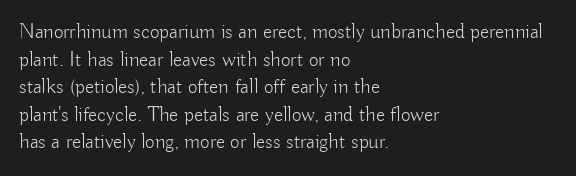
{"italic": "no", "bold": "no", "underline": "no", "align": "left", "line_spacing": "normal", "line_spacing_ratio": 1.31, "letter_spacing": "normal", "letter_spacing_em": 0.0, "glyph_px": 21}
